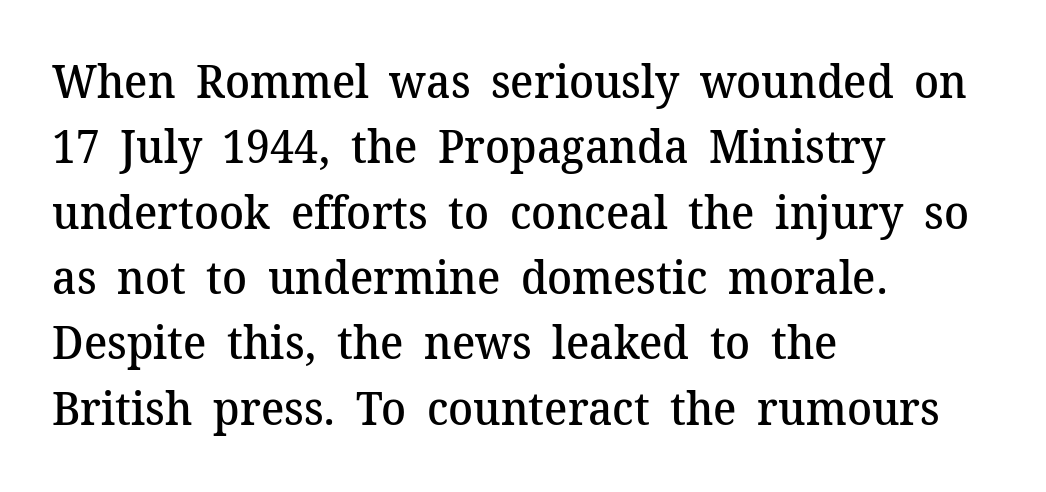
Q: Is the text bold? A: Semi-bold.
Q: Is the text italic (slanted)? A: No, it is upright.
Q: Is the typeface a serif or a sans-serif typeface? A: Serif.
Q: Is the text underlined? A: No.
Q: How is the paragraph aligned? A: Left-aligned.
Q: Is the spacing between letters normal or unusually wide? A: Normal.
Q: Is the spacing between lines tight, normal or loose? A: Normal.
Q: Width (condensed, normal, or wide)? A: Normal.
Q: Stroke contrast? A: Medium.
Q: x-height? A: Medium.
Q: Monospaced? A: No.
